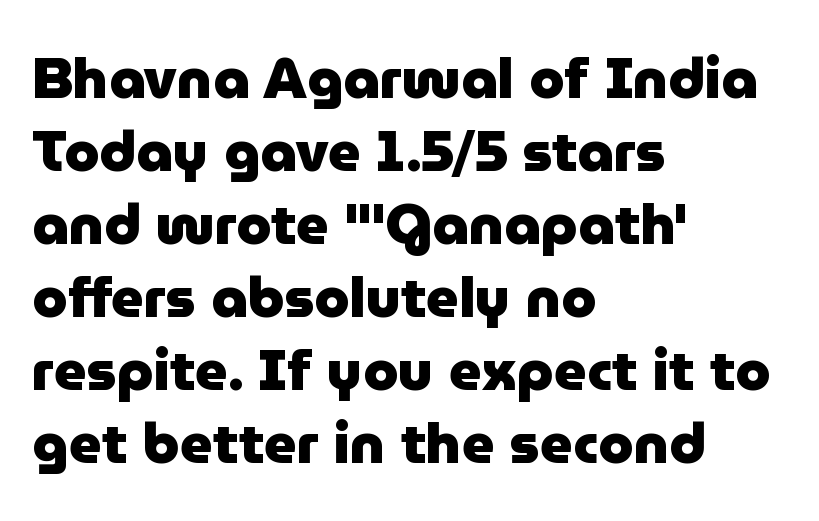
The typography opts for an upright posture over an oblique one. Spacing verdict: proportional, widths tailored to each character. Casual observation: everything's shoved over to the left. Normally led — the rows are evenly, conventionally spaced.
